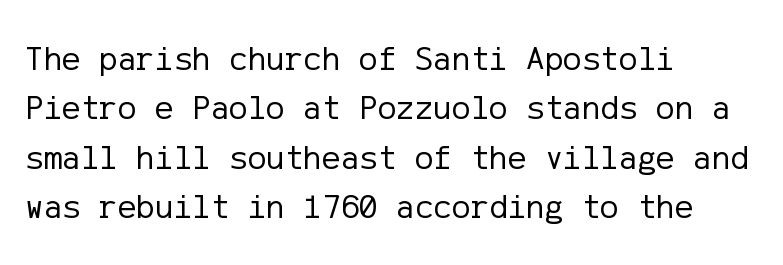
The image shows 35 px regular-weight sans-serif type, upright; set left-aligned, normal line spacing (1.41x), normal letter spacing, not underlined; low stroke contrast and a medium x-height.
